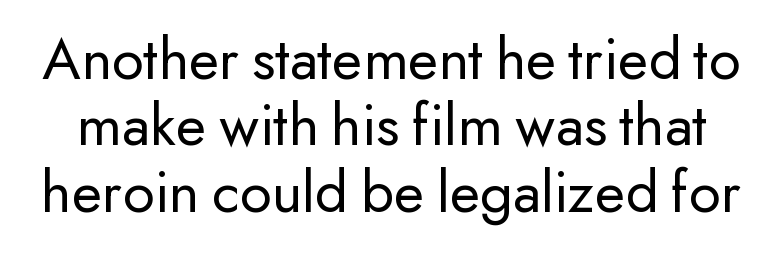
{"serif": "no", "italic": "no", "bold": "no", "weight": "regular", "width": "normal", "stroke_contrast": "low", "x_height": "small", "monospaced": "no", "underline": "no", "line_spacing": "tight", "line_spacing_ratio": 1.07, "letter_spacing": "normal", "letter_spacing_em": 0.0, "glyph_px": 62}
